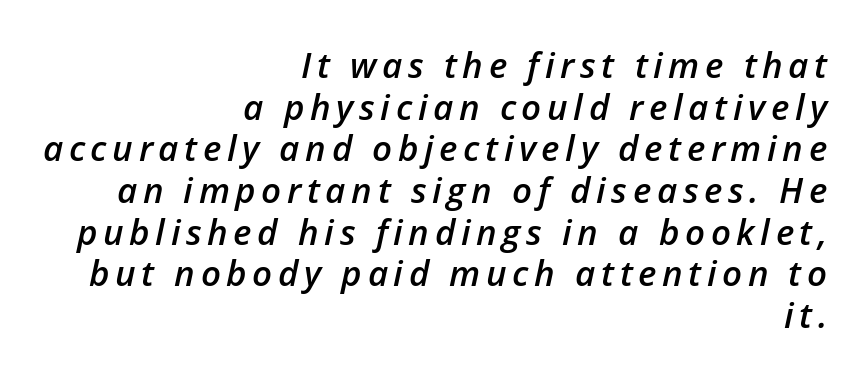
The image shows 35 px semibold type, italic (leaning right); set right-aligned, line spacing 1.19x, not underlined; low stroke contrast and a medium x-height.
